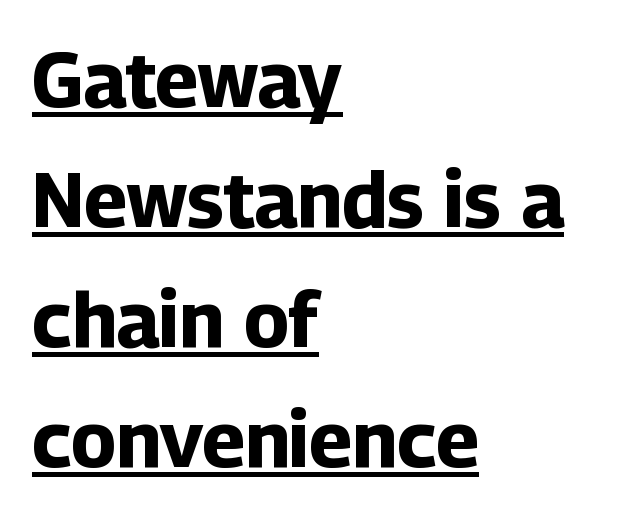
The rag falls on the right side of this text block. Look at the stroke-to-counter ratio: heavy, a bold. Style check: upright. Regarding leading, the lines here are spaced in the standard way. You could call the tracking neutral — neither tight nor loose.
